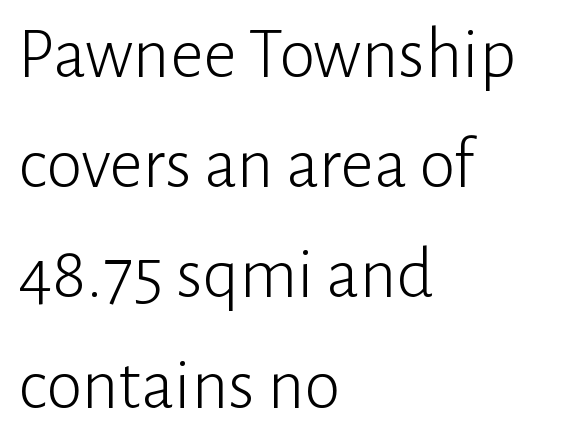
Look at the tracking — it's just the regular setting, nothing added. Does the type have serifs? No, each stem ends abruptly. Is the block centered? No — it sits flush against the left margin. Summary of vertical rhythm: regular, with standard interline spacing. Descender tails drop into unmarked territory. The weight tops out at a normal text grade.
